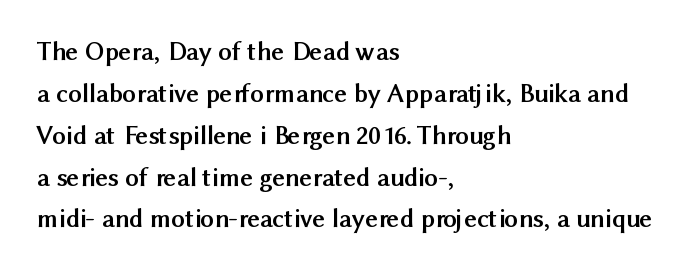
{"italic": "no", "bold": "yes", "underline": "no", "align": "left", "line_spacing": "normal", "line_spacing_ratio": 1.55, "letter_spacing": "normal", "letter_spacing_em": 0.0, "glyph_px": 27}
